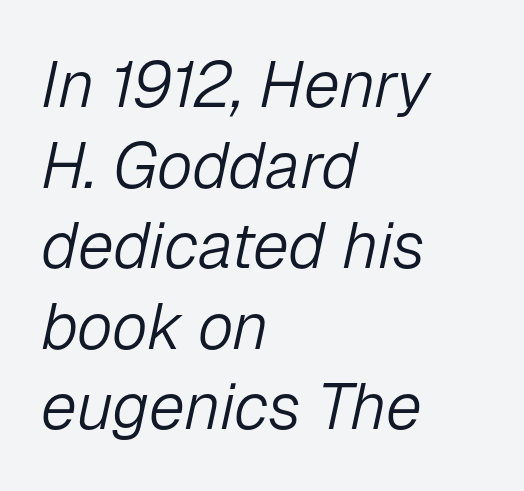
Q: Is the text bold? A: No.
Q: Is the text italic (slanted)? A: Yes, it leans right by about 12 degrees.
Q: Is the text underlined? A: No.
Q: How is the paragraph aligned? A: Left-aligned.
Q: Is the spacing between letters normal or unusually wide? A: Normal.
Q: Width (condensed, normal, or wide)? A: Normal.
Q: Stroke contrast? A: Low.
Q: x-height? A: Medium.
Q: Monospaced? A: No.
